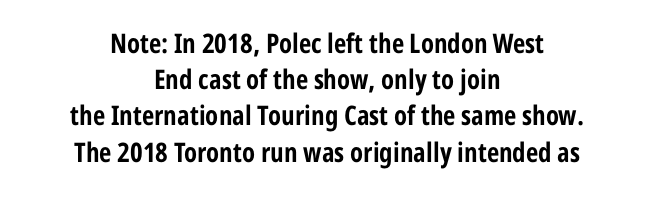
The image shows 27 px bold type, upright; set centered, normal line spacing (1.34x), normal letter spacing, not underlined.
